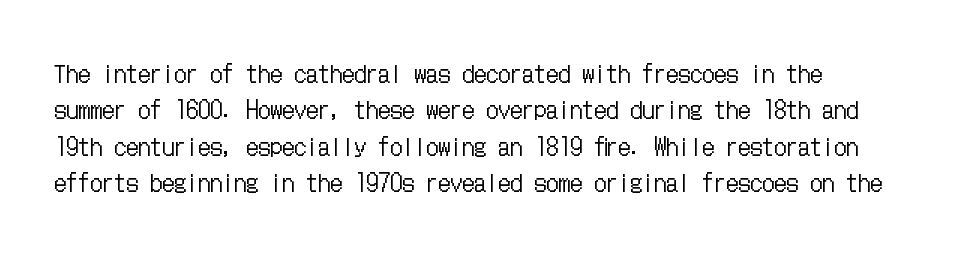
Q: Is the text bold? A: No.
Q: Is the text italic (slanted)? A: No, it is upright.
Q: Is the text underlined? A: No.
Q: How is the paragraph aligned? A: Left-aligned.
Q: Is the spacing between letters normal or unusually wide? A: Normal.
Q: Is the spacing between lines tight, normal or loose? A: Normal.
